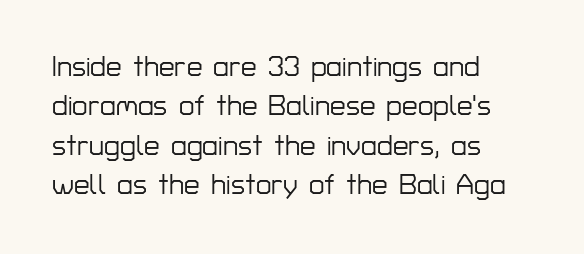
The image shows 28 px sans-serif type, upright; set left-aligned, normal line spacing (1.41x), normal letter spacing, not underlined; low stroke contrast and a medium x-height.
